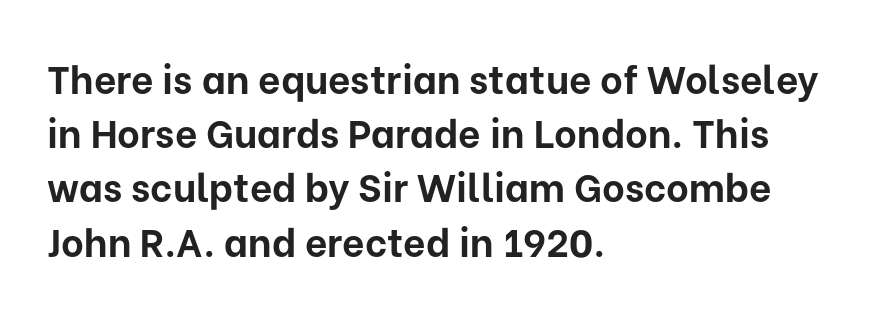
{"serif": "no", "italic": "no", "bold": "yes", "weight": "bold", "width": "normal", "stroke_contrast": "low", "x_height": "medium", "monospaced": "no", "underline": "no", "align": "left", "line_spacing": "normal", "line_spacing_ratio": 1.39, "letter_spacing": "normal", "letter_spacing_em": 0.0, "glyph_px": 39}
